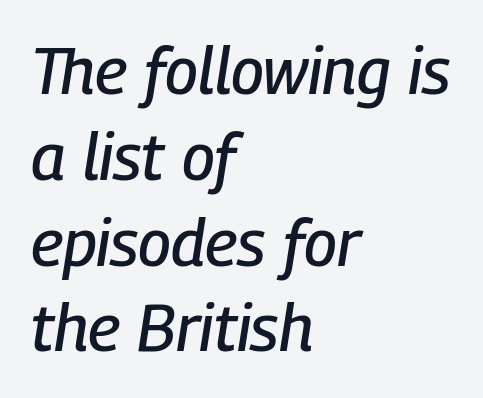
{"italic": "yes", "lean": "right", "slant_degrees": 9, "width": "condensed", "stroke_contrast": "low", "x_height": "medium", "monospaced": "no", "underline": "no", "align": "left", "line_spacing": "normal", "line_spacing_ratio": 1.32, "letter_spacing": "normal", "letter_spacing_em": 0.0, "glyph_px": 65}
